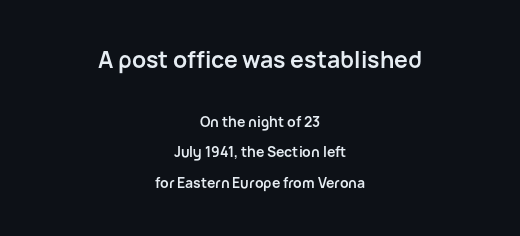
{"italic": "no", "bold": "yes", "underline": "no", "align": "center", "line_spacing": "loose", "line_spacing_ratio": 2.18, "letter_spacing": "normal", "letter_spacing_em": 0.0, "larger_block": "first", "size_ratio": 1.64, "glyph_px": 23}
